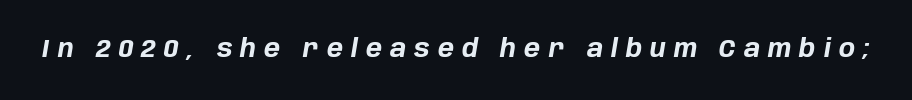
The image shows 24 px bold type, italic (leaning right); set unusually wide letter spacing (+0.34 em), not underlined.
